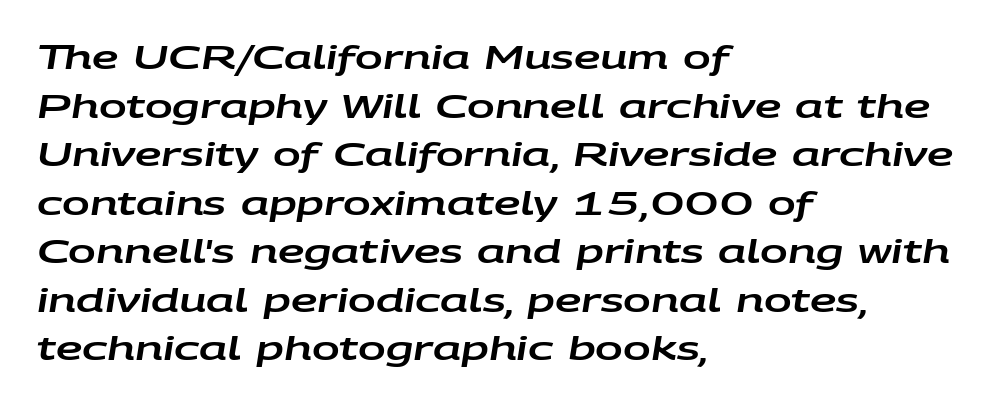
An italicized treatment has been applied to the whole sample. The words here are not underlined. Honestly, the row spacing looks completely unremarkable. The face used here is rendered with its standard letterfit.
